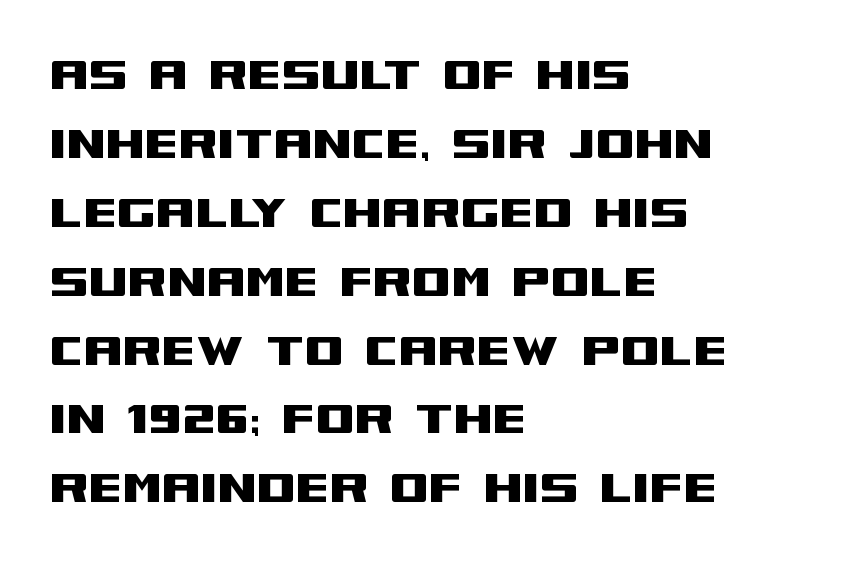
The image shows 56 px wide sans-serif type, upright; set left-aligned, line spacing 1.23x, normal letter spacing, not underlined; medium stroke contrast and a large x-height.
